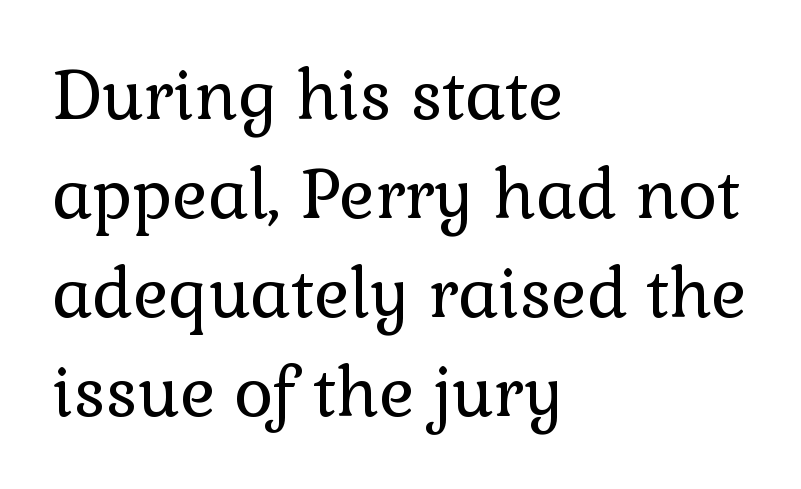
{"serif": "yes", "italic": "no", "bold": "no", "weight": "regular", "width": "normal", "stroke_contrast": "low", "x_height": "medium", "monospaced": "no", "underline": "no", "align": "left", "line_spacing": "normal", "line_spacing_ratio": 1.48, "letter_spacing": "normal", "letter_spacing_em": 0.0, "glyph_px": 67}
